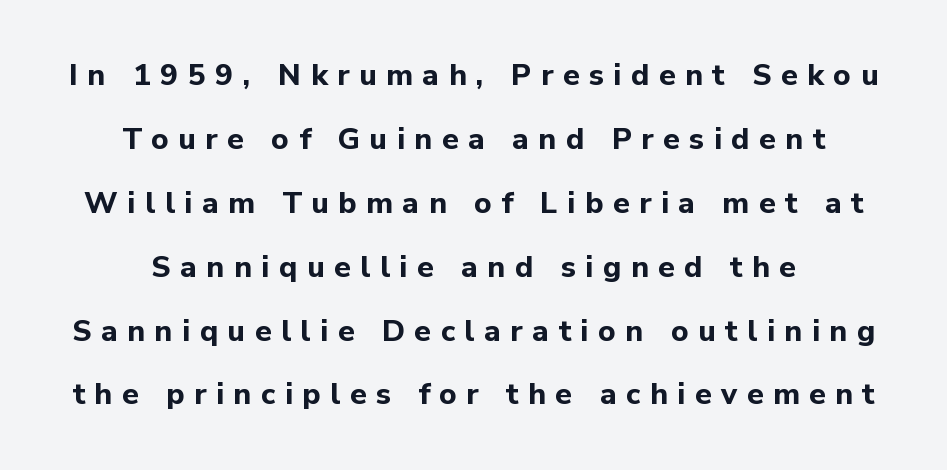
{"serif": "no", "italic": "no", "bold": "yes", "weight": "bold", "width": "normal", "stroke_contrast": "low", "x_height": "medium", "monospaced": "no", "underline": "no", "align": "center", "line_spacing": "loose", "line_spacing_ratio": 2.13, "letter_spacing": "wide", "letter_spacing_em": 0.32, "glyph_px": 30}
